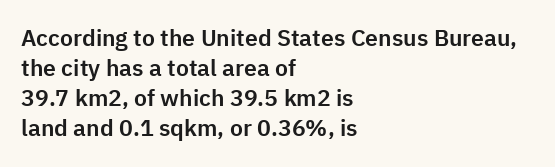
The rendering keeps characters at their native spacing. The string is rendered with underlining switched off. It's the straight-up-and-down kind of type. The paragraph has a hard left edge and a soft right edge. One glance says typical: line gaps are just what's usual.
